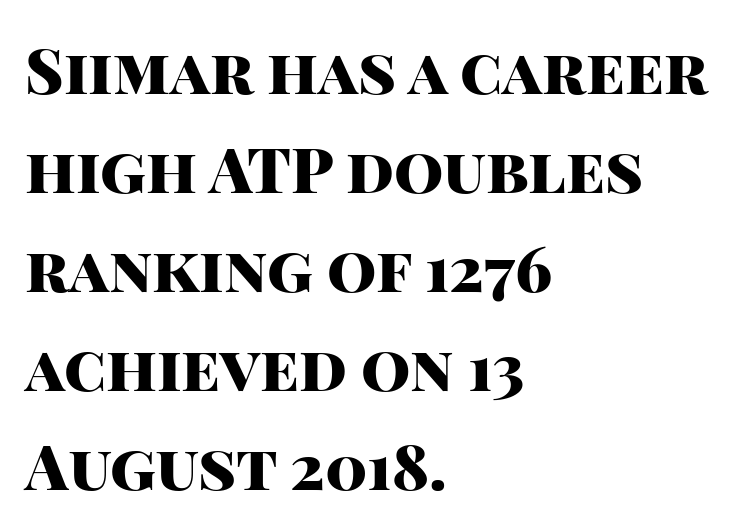
The image shows 63 px heavy sans-serif type, upright; set left-aligned, normal line spacing (1.57x), normal letter spacing, not underlined; high stroke contrast and a large x-height.
